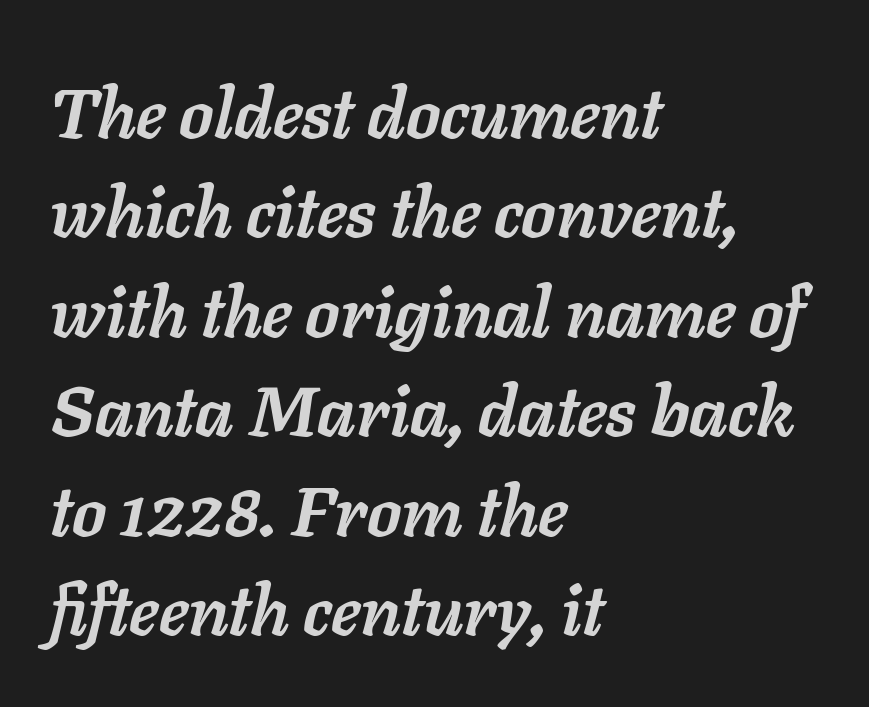
Here the designer chose a conventional face with non-uniform glyph widths. Heavy, bold letterforms. The face used here is rendered with its standard letterfit. The designer left line spacing at the default.
